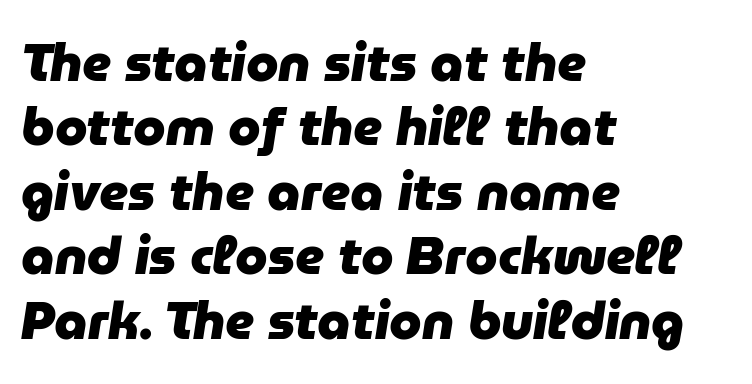
The image shows 52 px heavy type, italic (leaning right); set left-aligned, line spacing 1.24x, normal letter spacing, not underlined; low stroke contrast and a medium x-height.
